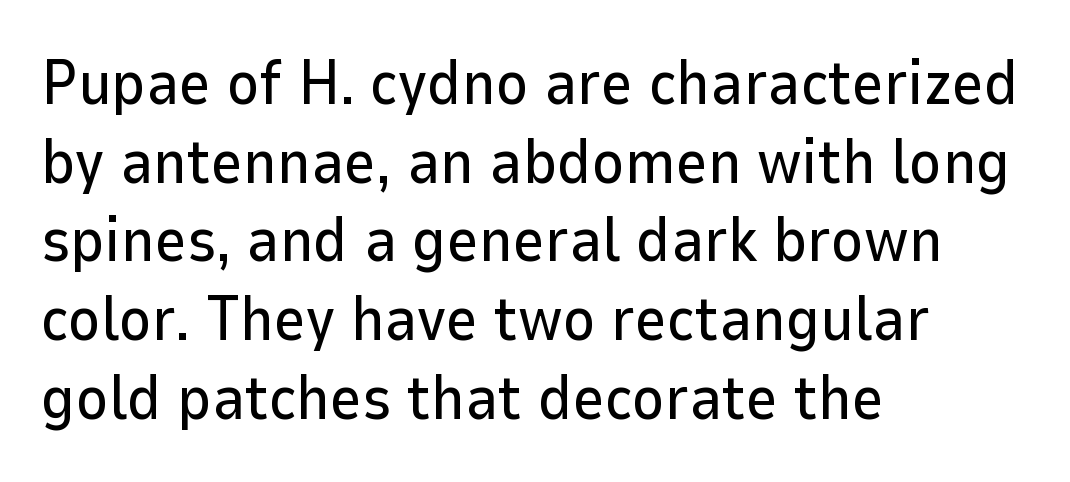
Q: Is the text italic (slanted)? A: No, it is upright.
Q: Is the typeface a serif or a sans-serif typeface? A: Sans-serif.
Q: Is the text underlined? A: No.
Q: How is the paragraph aligned? A: Left-aligned.
Q: Is the spacing between letters normal or unusually wide? A: Normal.
Q: Is the spacing between lines tight, normal or loose? A: Normal.
Q: Width (condensed, normal, or wide)? A: Normal.
Q: Stroke contrast? A: Low.
Q: x-height? A: Medium.
Q: Monospaced? A: No.
